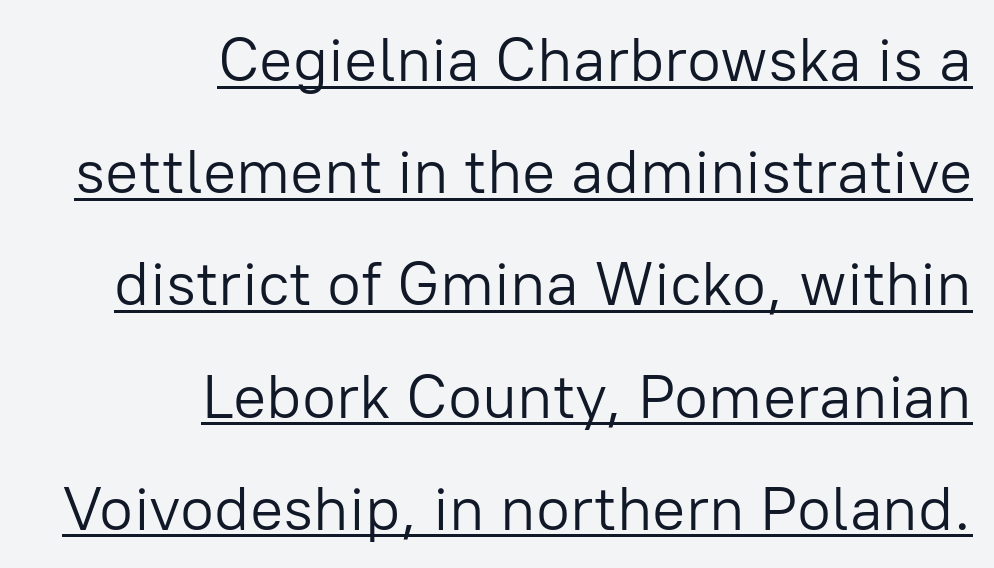
The image shows 62 px light sans-serif type, upright; set right-aligned, line spacing 1.81x, normal letter spacing, underlined; low stroke contrast and a medium x-height.
